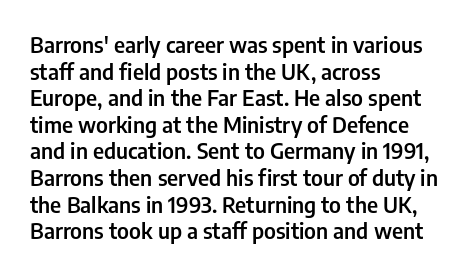
The image shows 22 px text type, upright; set left-aligned, line spacing 1.21x, normal letter spacing, not underlined.
